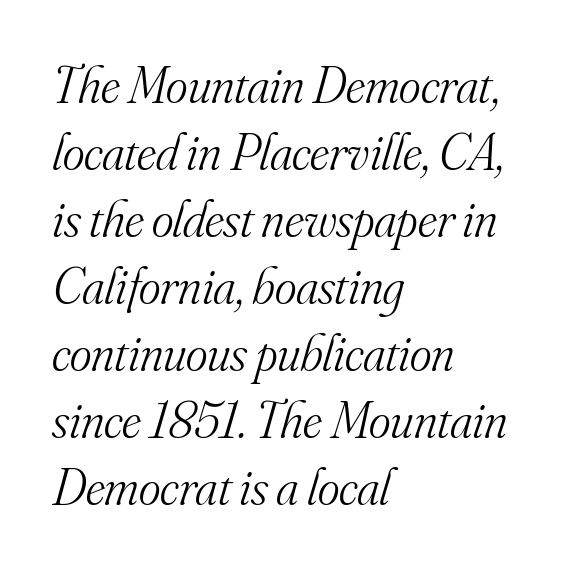
The image shows 52 px light serif type, italic (leaning right); set left-aligned, normal line spacing (1.29x), normal letter spacing, not underlined; medium stroke contrast and a small x-height.
